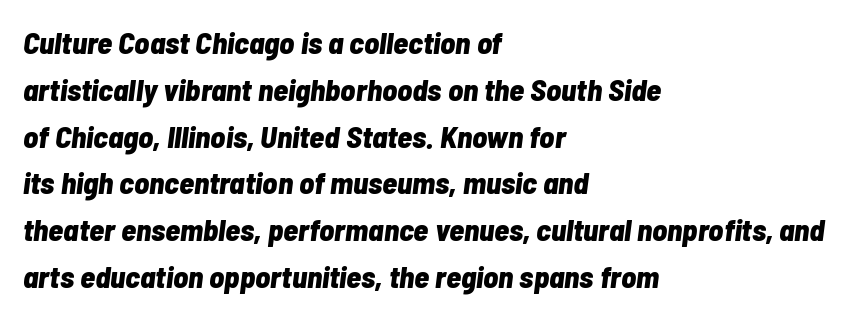
The image shows 31 px bold, condensed type, italic (leaning right); set left-aligned, normal line spacing (1.51x), normal letter spacing, not underlined; low stroke contrast and a medium x-height.
